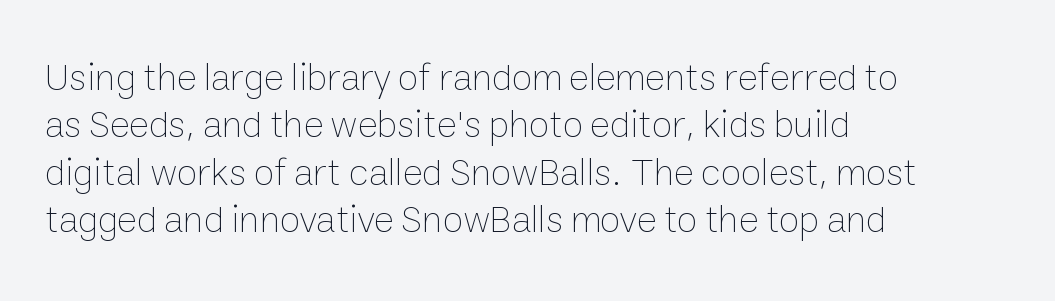
The image shows 38 px thin type, upright; set left-aligned, normal line spacing (1.25x), normal letter spacing, not underlined; low stroke contrast and a medium x-height.
